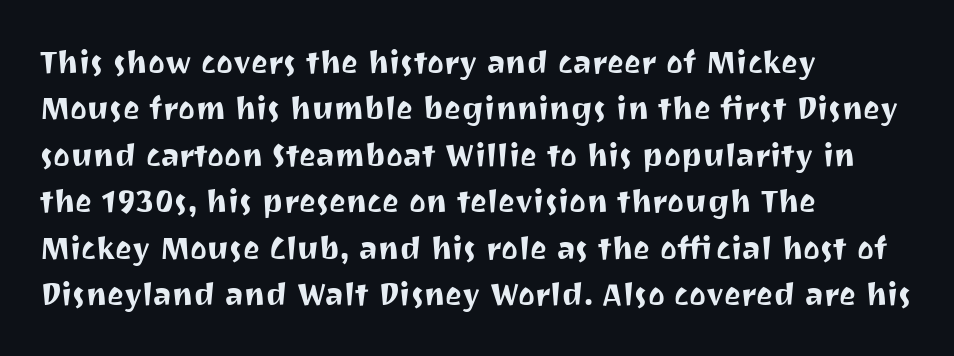
{"serif": "no", "italic": "no", "width": "normal", "stroke_contrast": "medium", "x_height": "medium", "monospaced": "no", "underline": "no", "align": "left", "line_spacing": "normal", "line_spacing_ratio": 1.45, "letter_spacing": "normal", "letter_spacing_em": 0.0, "glyph_px": 32}
